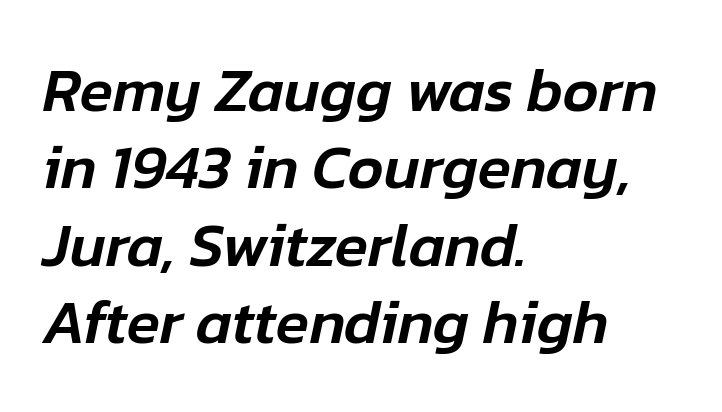
The image shows 61 px text type, italic (leaning right); set left-aligned, normal line spacing (1.27x), normal letter spacing, not underlined; low stroke contrast and a medium x-height.
